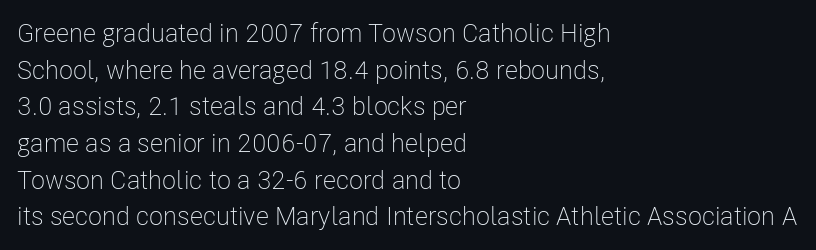
Q: Is the text bold? A: No.
Q: Is the text italic (slanted)? A: No, it is upright.
Q: Is the text underlined? A: No.
Q: How is the paragraph aligned? A: Left-aligned.
Q: Is the spacing between letters normal or unusually wide? A: Normal.
Q: Is the spacing between lines tight, normal or loose? A: Normal.
